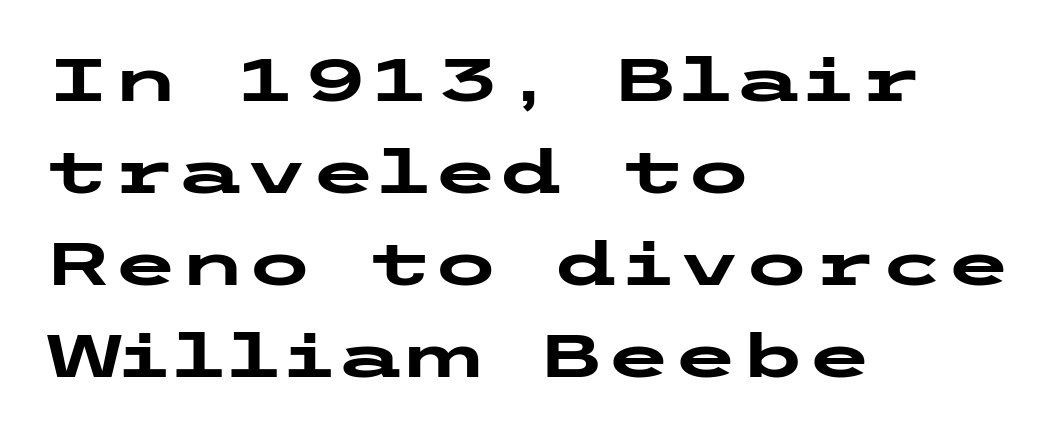
The horizontal fit of the characters is conventional and even. Anything drawn beneath the words? Only blank space. The font family rendered here belongs to the sans-serif group. The vertical gap from one line to the next is medium. Set as a true bold cut, around the 700 mark. Designer's note — italics off, roman on.
